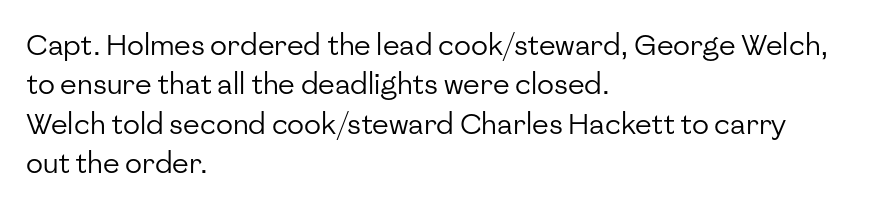
The letters carry no serifs — their stems end cleanly without finishing strokes. The strokes carry an ordinary text weight at most. Does extra space separate the letters? No, they use regular spacing. Here the designer chose a conventional face with non-uniform glyph widths.
